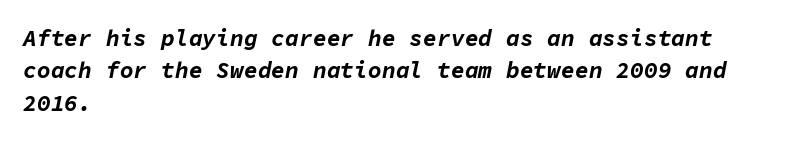
The image shows 23 px bold type, italic (leaning right); set left-aligned, normal line spacing (1.41x), normal letter spacing, not underlined.
